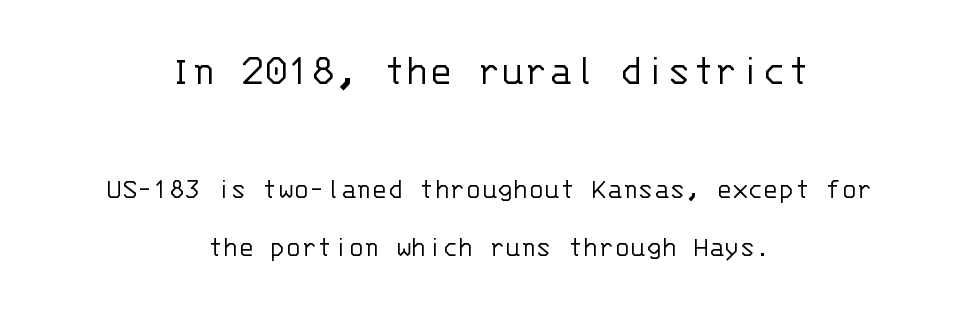
The image shows 44 px light sans-serif type, upright, monospaced; set centered, loose line spacing (2.03x), normal letter spacing, not underlined; the first (top) block is 1.52x larger; low stroke contrast and a large x-height.
